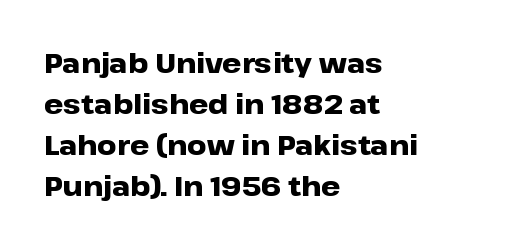
Q: Is the text bold? A: Yes.
Q: Is the text italic (slanted)? A: No, it is upright.
Q: Is the text underlined? A: No.
Q: How is the paragraph aligned? A: Left-aligned.
Q: Is the spacing between letters normal or unusually wide? A: Normal.
Q: Is the spacing between lines tight, normal or loose? A: Normal.
